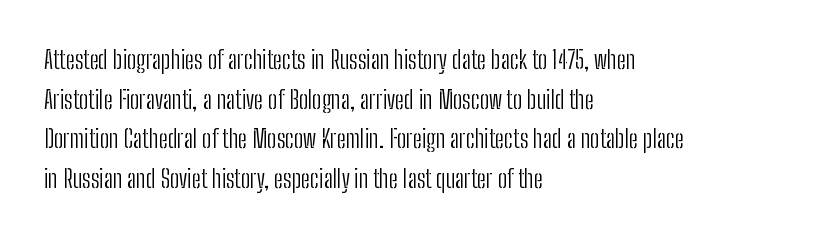
No italicization has been applied; the sample stays upright. Which margin do the lines hug? The left one — the right edge is uneven. Interline gaps are of average width in this sample. Descender tails drop into unmarked territory.
